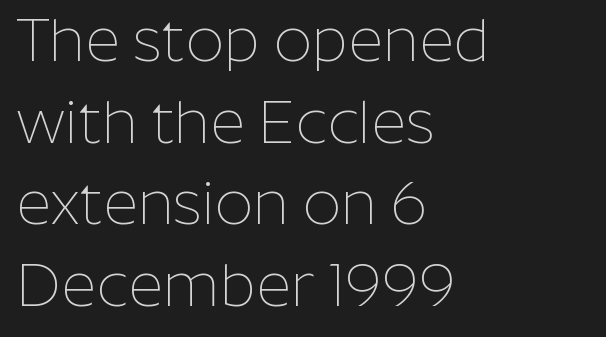
Compared with a typical body face, this is equally light or lighter still. It's the straight-up-and-down kind of type. Bare-footed words on every line. Words appear dense and cohesive because spacing is normal. Is this a fixed-width face? No — the glyphs have proportional, varying widths.
